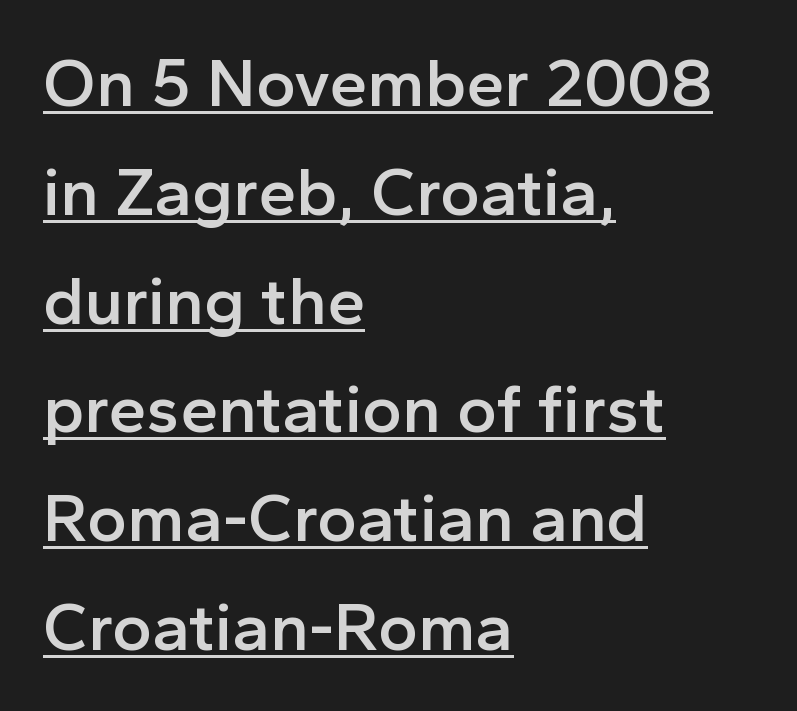
The image shows 68 px semibold sans-serif type, upright; set left-aligned, normal line spacing (1.6x), normal letter spacing, underlined; a medium x-height.
